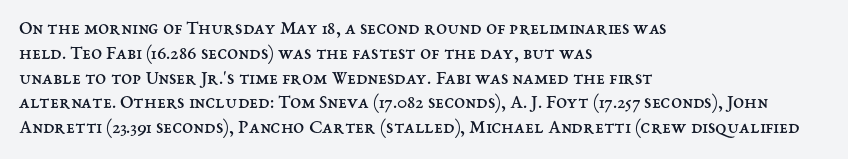
The image shows 20 px text type, upright; set left-aligned, line spacing 1.24x, normal letter spacing, not underlined.
